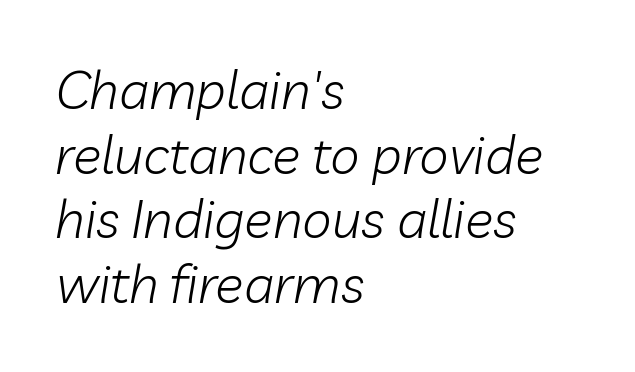
Here the designer chose a conventional face with non-uniform glyph widths. The space beneath each line is pristine and unruled. This sample uses plain, unmodified letter spacing. Counters stay open thanks to moderate or lighter strokes. One-word summary of the alignment: left. Looking at the ascenders, they clearly lean.
